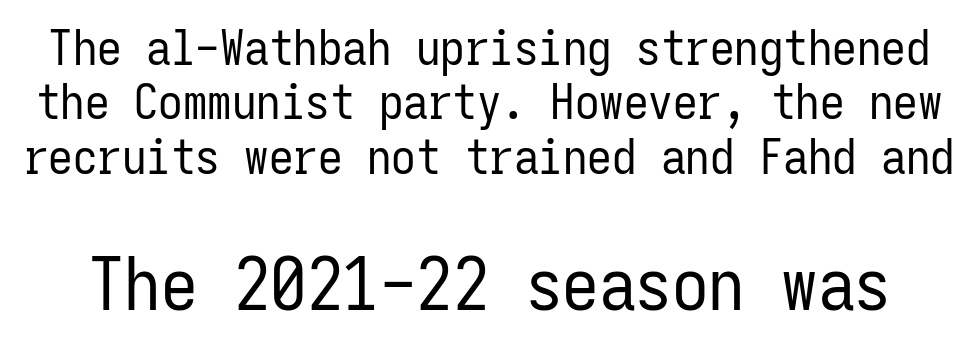
This sample uses a sans-serif face. The strip under each line holds only bare page. The rendering uses typewriter-style spacing with identical character cells. Here the second block reads like a headline and the first like body copy.
